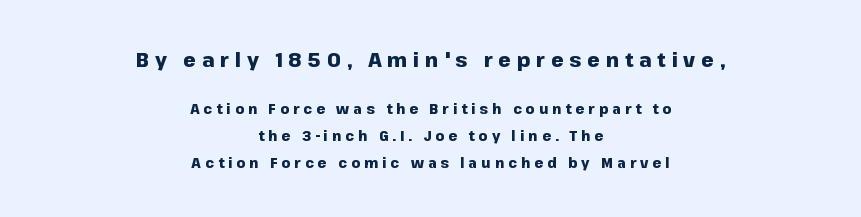
{"italic": "no", "bold": "yes", "underline": "no", "align": "center", "line_spacing": "loose", "line_spacing_ratio": 1.91, "letter_spacing": "wide", "letter_spacing_em": 0.29, "larger_block": "first", "size_ratio": 1.43, "glyph_px": 20}
